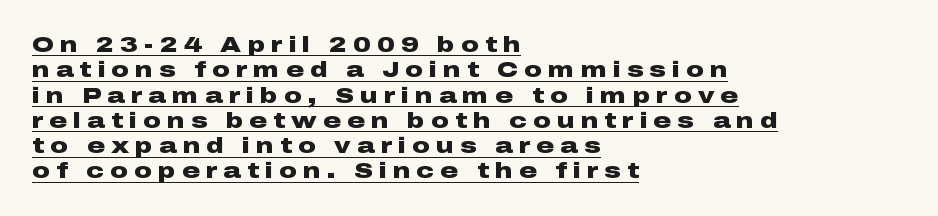
Q: Is the text bold? A: Yes.
Q: Is the text italic (slanted)? A: No, it is upright.
Q: Is the text underlined? A: Yes.
Q: How is the paragraph aligned? A: Left-aligned.
Q: Is the spacing between letters normal or unusually wide? A: Unusually wide.
Q: Is the spacing between lines tight, normal or loose? A: Tight.
